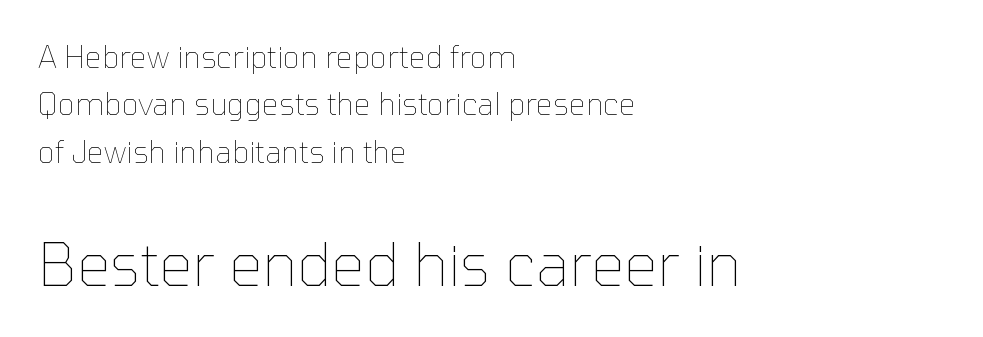
The image shows 59 px thin type, upright; set left-aligned, normal line spacing (1.58x), normal letter spacing, not underlined; the second (bottom) block is 1.97x larger; low stroke contrast and a medium x-height.
